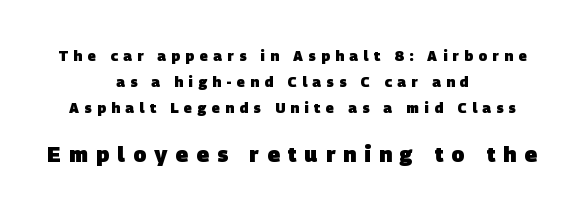
The image shows 21 px bold type; set centered, line spacing 1.85x, unusually wide letter spacing (+0.39 em), not underlined; the second (bottom) block is 1.5x larger.
